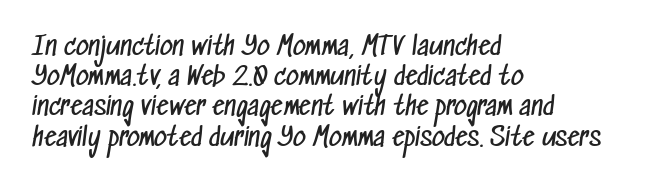
The image shows 25 px text type; set left-aligned, line spacing 1.21x, normal letter spacing, not underlined.
